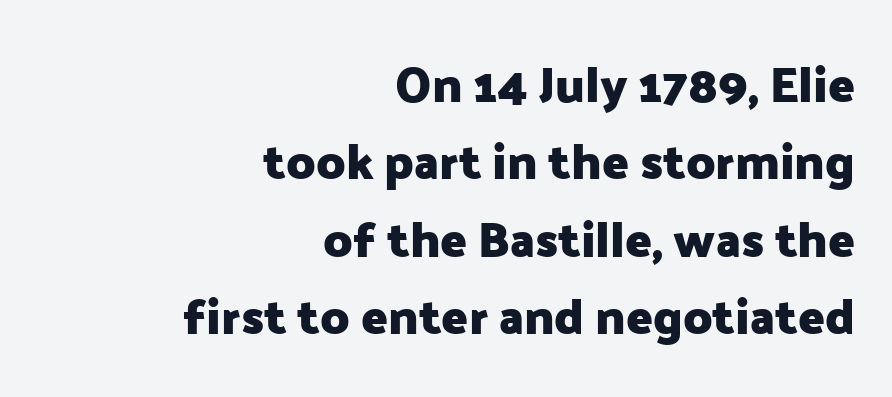
In terms of weight, the rendering is a true, heavy bold. Do the letters lean? They stand straight. The rendering shows plain stroke endings on the letterforms — a sans-serif design. A clean baseline with only descenders dipping below it. The passage shown has conventional tracking throughout.
